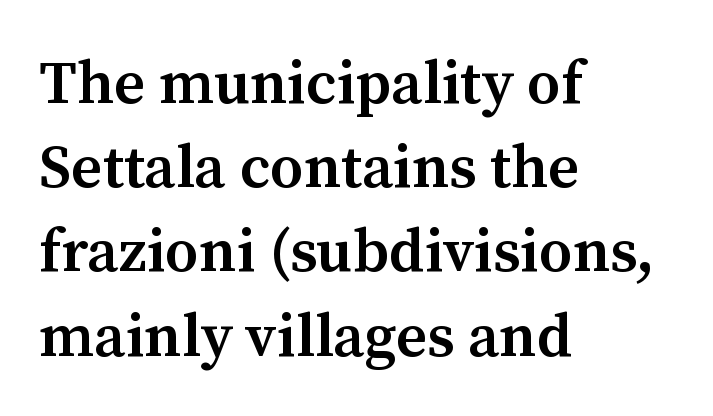
The image shows 61 px semibold serif type, upright; set left-aligned, normal line spacing (1.38x), normal letter spacing, not underlined; medium stroke contrast and a medium x-height.
